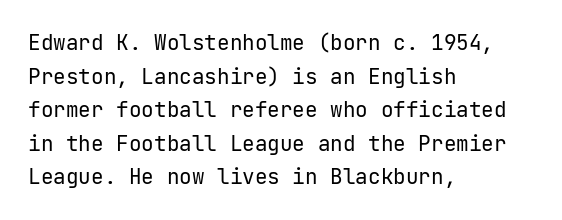
The font's upright variant was chosen for this text. Does the leading feel generous? No, just average. Letters rest on an invisible, unmarked baseline. Heft: none added — not bold. Typeset ragged right — the left edge is the straight one.
